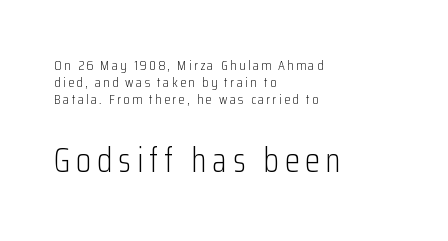
This is sans-serif lettering, the kind often seen on screens and signage. Note the varied advance widths — an 'i' is clearly narrower than an 'm'. The letters stand upright; this is a roman face. Heaviness? Minimal to ordinary, like unemphasized prose. The second block has been scaled up relative to the first. The setting favours the left margin, as ordinary paragraphs usually do.
